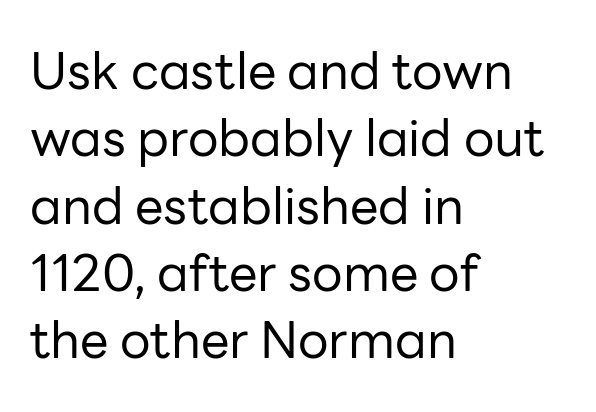
The weight tops out at a normal text grade. Normally led — the rows are evenly, conventionally spaced. If you drew a line through each stem, it would be perfectly vertical. Is this a fixed-width face? No — the glyphs have proportional, varying widths. Note: no serifs on the glyphs.
